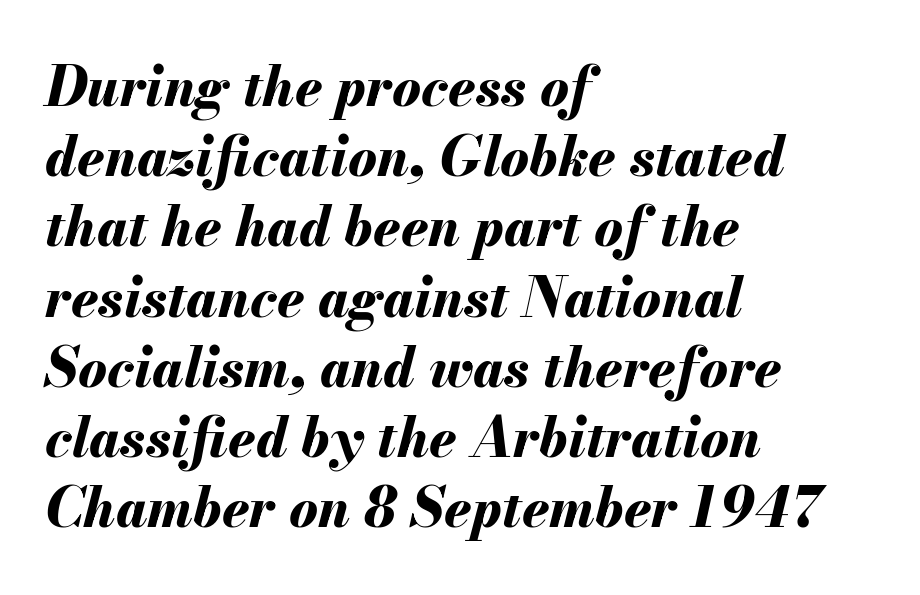
The image shows 54 px bold type, italic (leaning right); set left-aligned, normal line spacing (1.3x), normal letter spacing, not underlined; medium stroke contrast and a small x-height.
